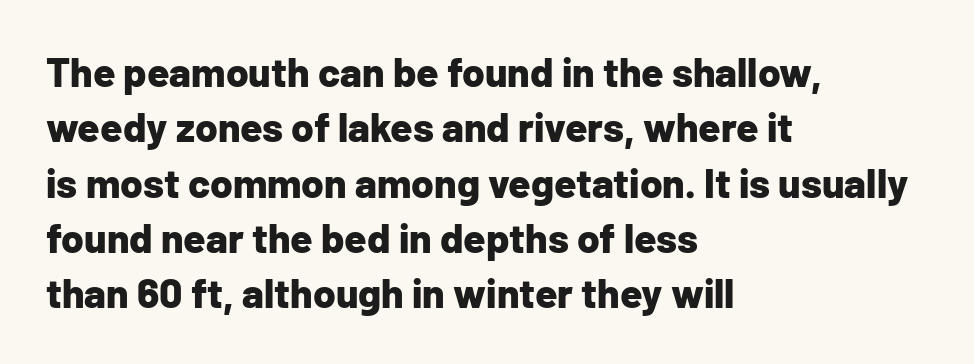
This is sans-serif lettering, the kind often seen on screens and signage. You could call the tracking neutral — neither tight nor loose. Compared with a centered layout, this one pins lines to the left instead. Glance below the letters and you will spot only blank space. Whoever set this chose a conventional vertical rhythm.
